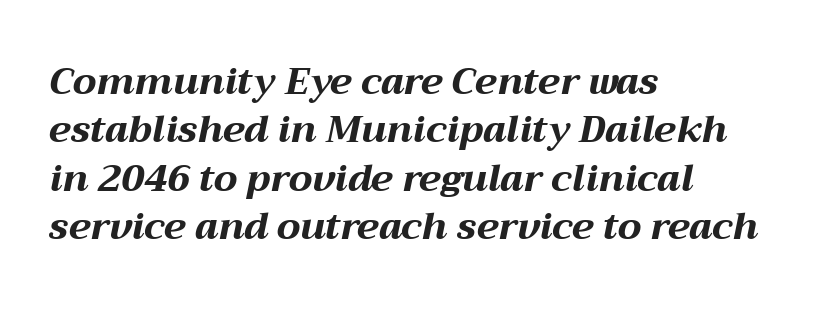
Observe the ordinary spacing: letters are neighbours, not strangers. A bare baseline throughout the passage. A typesetter would call this proportional, since set widths differ per character. Compared with ordinary roman type, these characters are visibly tilted.
